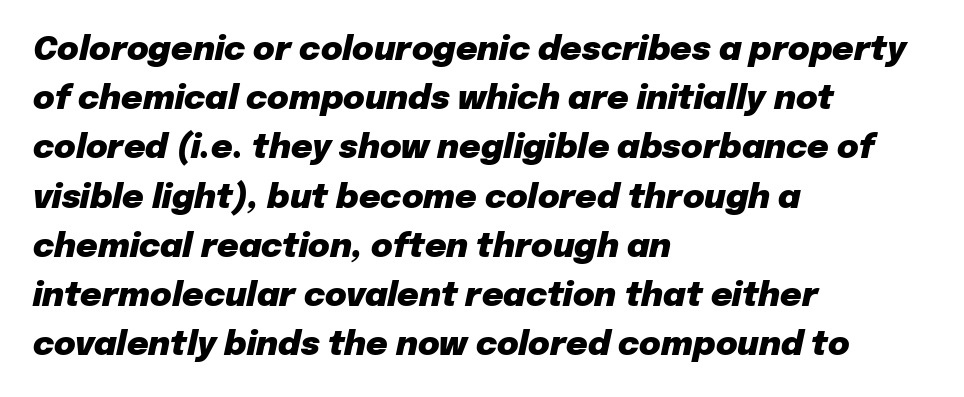
Q: Is the text bold? A: Yes.
Q: Is the text italic (slanted)? A: Yes, it leans right by about 12 degrees.
Q: Is the text underlined? A: No.
Q: How is the paragraph aligned? A: Left-aligned.
Q: Is the spacing between letters normal or unusually wide? A: Normal.
Q: Is the spacing between lines tight, normal or loose? A: Normal.
Q: Width (condensed, normal, or wide)? A: Normal.
Q: Stroke contrast? A: Low.
Q: x-height? A: Medium.
Q: Monospaced? A: No.
